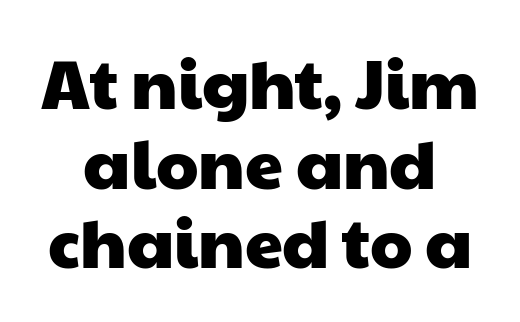
Think of a printed novel: that variable character pitch is what you see here. Each letter's strokes conclude bluntly, with no projecting serifs. Type without underlining. There is no visible air inserted between adjacent glyphs. Layout note: lines centered.
